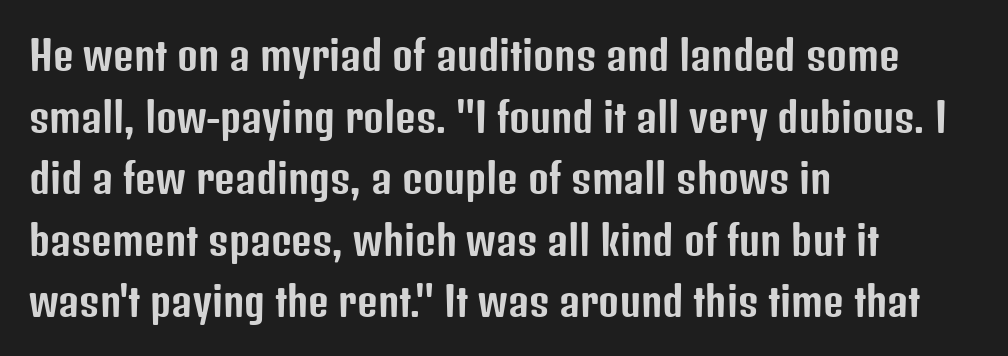
Q: Is the text italic (slanted)? A: No, it is upright.
Q: Is the typeface a serif or a sans-serif typeface? A: Sans-serif.
Q: Is the text underlined? A: No.
Q: How is the paragraph aligned? A: Left-aligned.
Q: Is the spacing between letters normal or unusually wide? A: Normal.
Q: Is the spacing between lines tight, normal or loose? A: Normal.
Q: Width (condensed, normal, or wide)? A: Condensed.
Q: Stroke contrast? A: Low.
Q: x-height? A: Medium.
Q: Monospaced? A: No.
